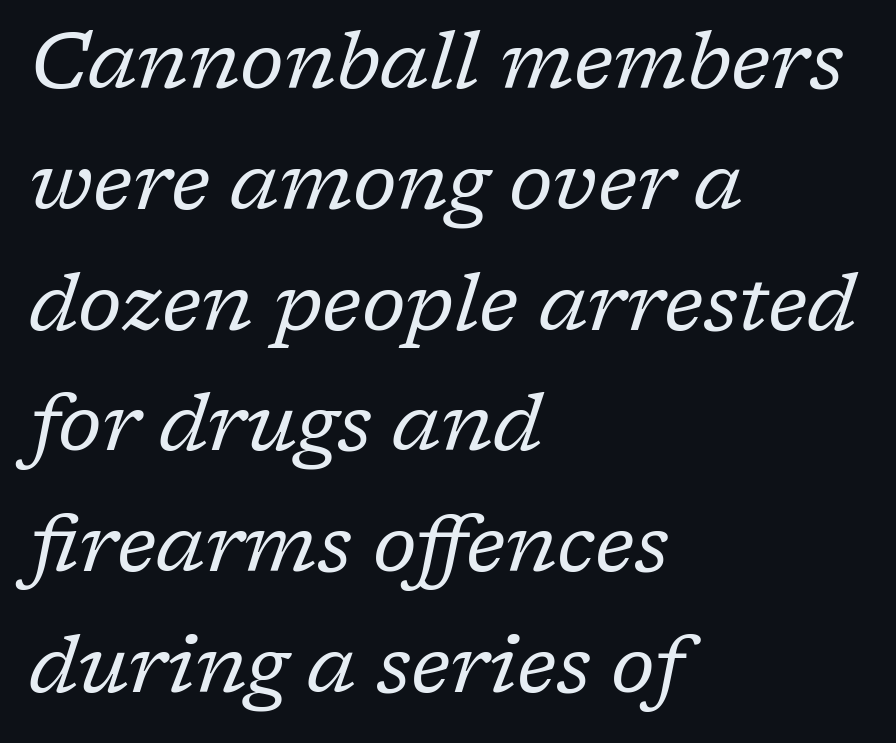
{"serif": "yes", "italic": "yes", "lean": "right", "slant_degrees": 17, "bold": "no", "weight": "regular", "width": "normal", "stroke_contrast": "low", "x_height": "medium", "monospaced": "no", "underline": "no", "align": "left", "line_spacing": "normal", "line_spacing_ratio": 1.51, "letter_spacing": "normal", "letter_spacing_em": 0.0, "glyph_px": 80}
